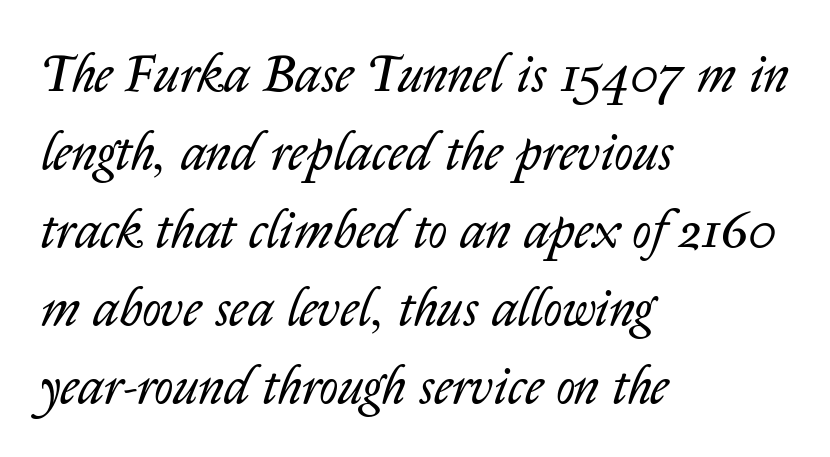
{"italic": "yes", "lean": "right", "slant_degrees": 14, "bold": "no", "weight": "regular", "width": "normal", "stroke_contrast": "low", "x_height": "medium", "monospaced": "no", "underline": "no", "align": "left", "line_spacing": "normal", "line_spacing_ratio": 1.5, "letter_spacing": "normal", "letter_spacing_em": 0.0, "glyph_px": 52}
